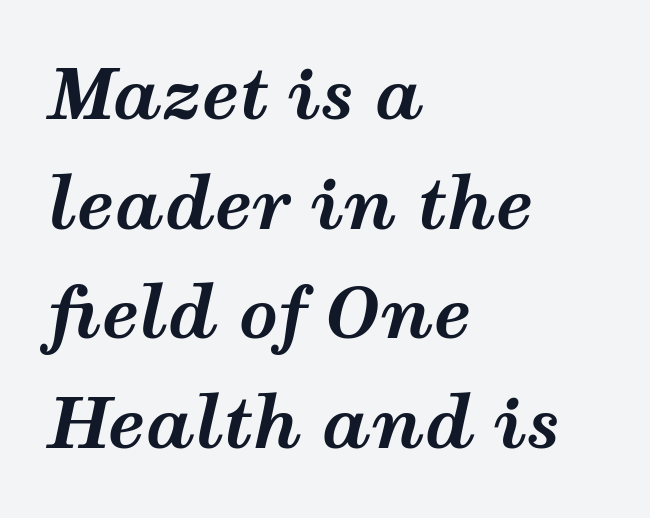
The image shows 69 px bold, wide type, italic (leaning right); set left-aligned, normal line spacing (1.59x), normal letter spacing, not underlined; medium stroke contrast and a medium x-height.
